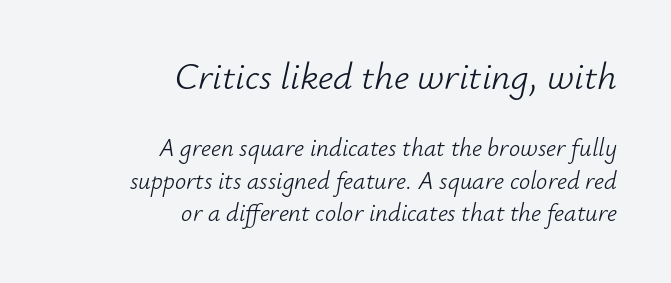
Tall strokes in this sample are angled rather than plumb. Do the characters align in a grid? No, the font is proportional. Heaviness? Minimal to ordinary, like unemphasized prose. Rows of type keep a routine distance in the vertical direction. These lines keep a tight, regular rhythm from letter to letter.
